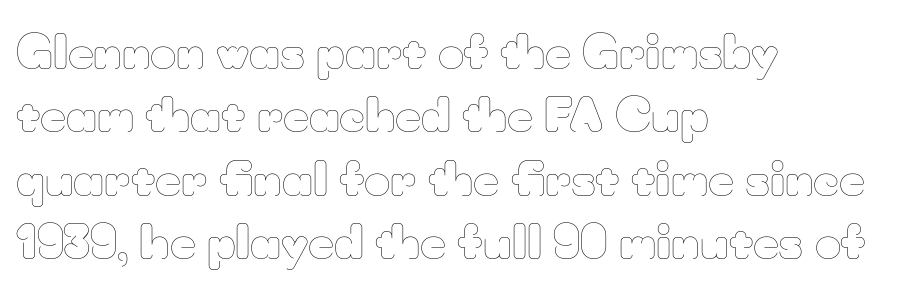
Q: Is the text bold? A: No.
Q: Is the text italic (slanted)? A: No, it is upright.
Q: Is the text underlined? A: No.
Q: How is the paragraph aligned? A: Left-aligned.
Q: Is the spacing between letters normal or unusually wide? A: Normal.
Q: Is the spacing between lines tight, normal or loose? A: Normal.
Q: Width (condensed, normal, or wide)? A: Normal.
Q: Stroke contrast? A: Low.
Q: x-height? A: Small.
Q: Monospaced? A: No.
